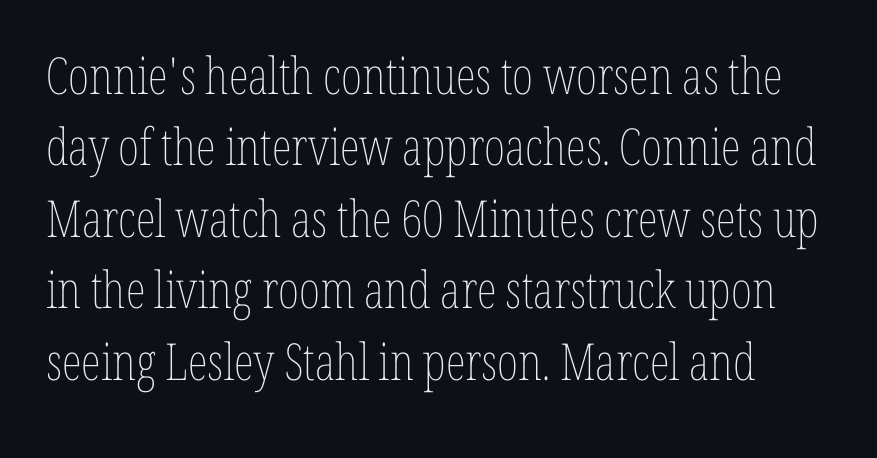
{"italic": "no", "bold": "no", "weight": "thin", "width": "condensed", "stroke_contrast": "low", "x_height": "medium", "monospaced": "no", "underline": "no", "line_spacing": "normal", "line_spacing_ratio": 1.4, "letter_spacing": "normal", "letter_spacing_em": 0.0, "glyph_px": 51}
